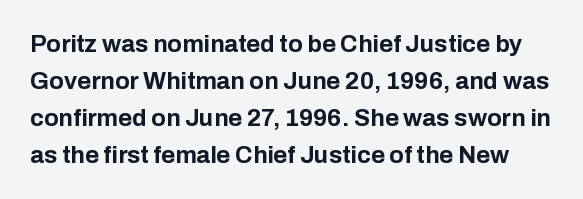
The image shows 24 px bold type, upright; set normal line spacing (1.54x), normal letter spacing, not underlined.
